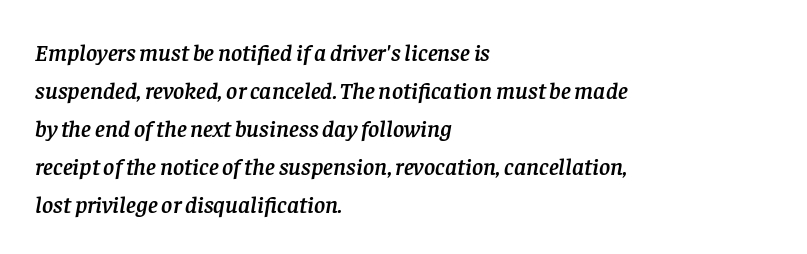
Q: Is the text italic (slanted)? A: Yes, it leans right by about 8 degrees.
Q: Is the text underlined? A: No.
Q: How is the paragraph aligned? A: Left-aligned.
Q: Is the spacing between letters normal or unusually wide? A: Normal.
Q: Is the spacing between lines tight, normal or loose? A: Normal.
